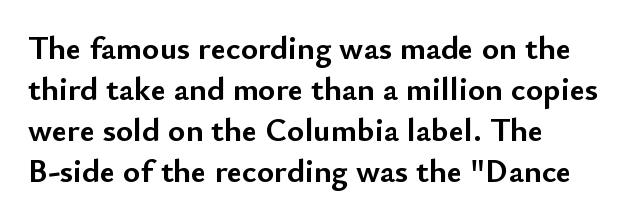
Type without underlining. Examine the stroke ends and you'll find no serifs. Honestly, the letter spacing is just normal — you wouldn't notice it. Summary of weight: heavy, a full bold.
